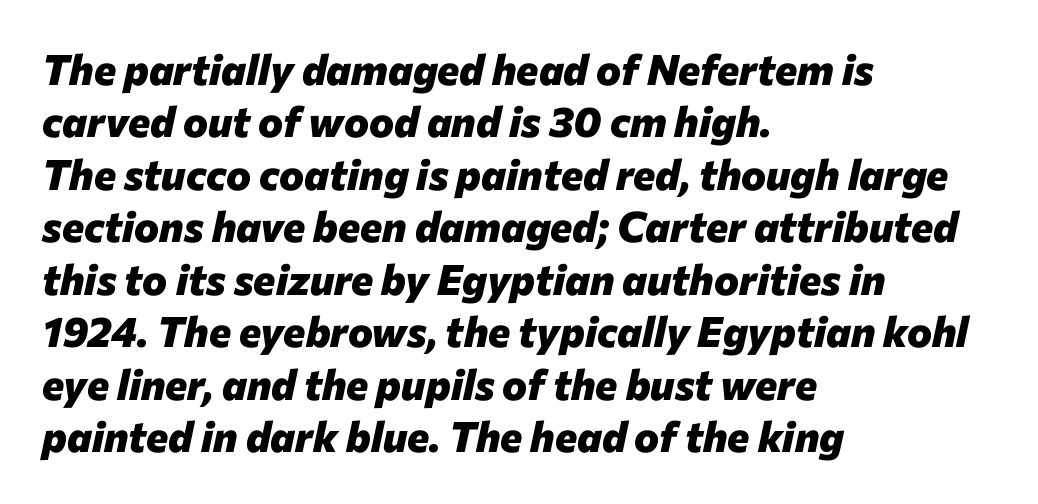
The image shows 42 px heavy type, italic (leaning right); set left-aligned, normal line spacing (1.25x), normal letter spacing, not underlined; low stroke contrast and a medium x-height.
